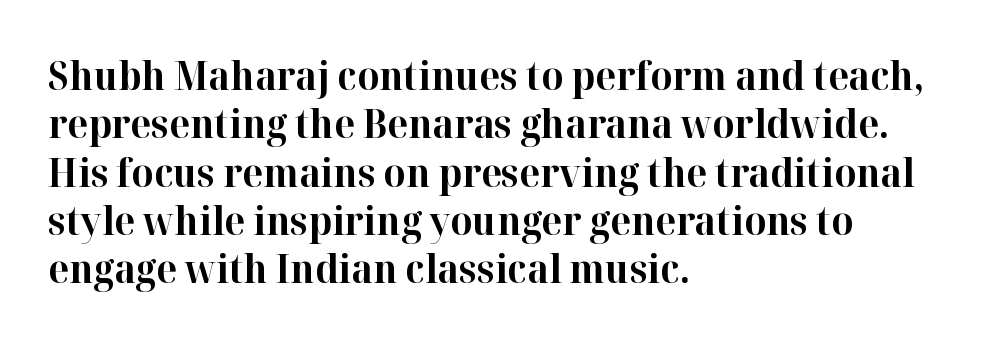
The image shows 39 px bold serif type, upright; set left-aligned, line spacing 1.24x, normal letter spacing, not underlined; high stroke contrast and a medium x-height.
